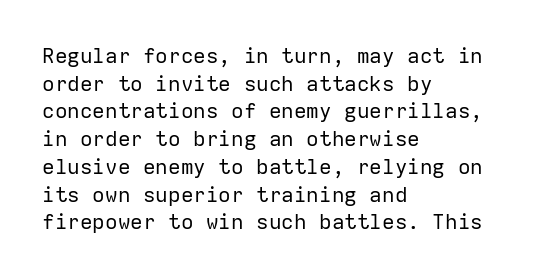
Every stem runs plumb, perpendicular to the baseline. Leftover space on each line is placed entirely after the last word. Check the space under the baseline: it is left empty. This reads as an unemphasized weight, regular at the heaviest. Caption: standard tracking, unaltered.
